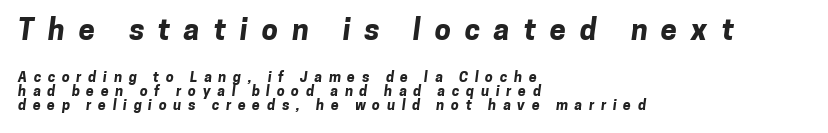
Q: Is the text bold? A: Yes.
Q: Is the typeface a serif or a sans-serif typeface? A: Sans-serif.
Q: Is the text underlined? A: No.
Q: How is the paragraph aligned? A: Left-aligned.
Q: Is the spacing between letters normal or unusually wide? A: Unusually wide.
Q: Is the spacing between lines tight, normal or loose? A: Tight.
Q: Which block of text is set in a larger size, the first (top) or the second (bottom)? A: The first (top) one.
Q: Width (condensed, normal, or wide)? A: Normal.
Q: Stroke contrast? A: Low.
Q: x-height? A: Medium.
Q: Monospaced? A: No.
